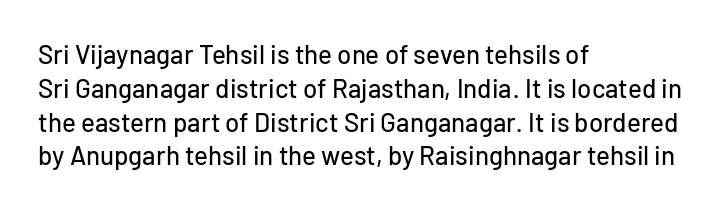
Q: Is the text italic (slanted)? A: No, it is upright.
Q: Is the text underlined? A: No.
Q: How is the paragraph aligned? A: Left-aligned.
Q: Is the spacing between letters normal or unusually wide? A: Normal.
Q: Is the spacing between lines tight, normal or loose? A: Normal.
